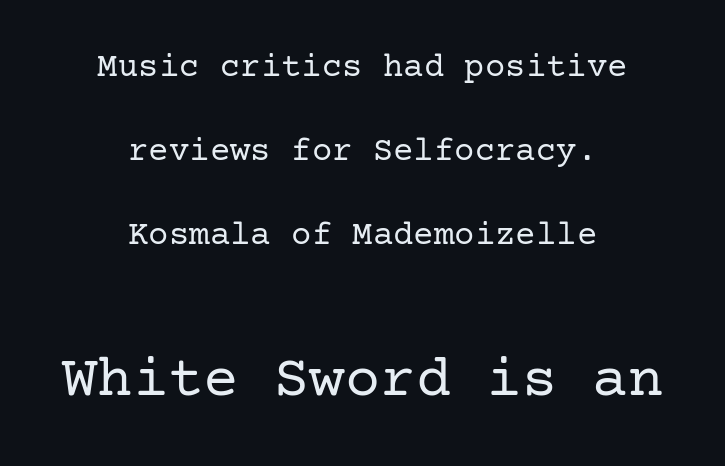
Q: Is the text bold? A: No.
Q: Is the text italic (slanted)? A: No, it is upright.
Q: Is the typeface a serif or a sans-serif typeface? A: Serif.
Q: Is the text underlined? A: No.
Q: How is the paragraph aligned? A: Centered.
Q: Is the spacing between letters normal or unusually wide? A: Normal.
Q: Is the spacing between lines tight, normal or loose? A: Loose.
Q: Which block of text is set in a larger size, the first (top) or the second (bottom)? A: The second (bottom) one.
Q: Width (condensed, normal, or wide)? A: Normal.
Q: Stroke contrast? A: Low.
Q: x-height? A: Medium.
